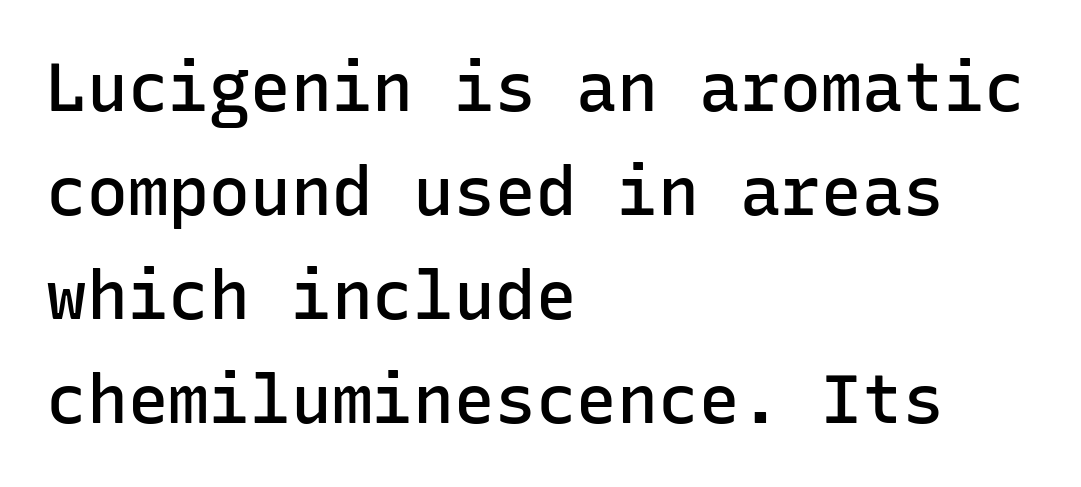
Q: Is the text bold? A: Semi-bold.
Q: Is the text italic (slanted)? A: No, it is upright.
Q: Is the typeface a serif or a sans-serif typeface? A: Sans-serif.
Q: Is the text underlined? A: No.
Q: How is the paragraph aligned? A: Left-aligned.
Q: Is the spacing between letters normal or unusually wide? A: Normal.
Q: Is the spacing between lines tight, normal or loose? A: Normal.
Q: Width (condensed, normal, or wide)? A: Normal.
Q: Stroke contrast? A: Low.
Q: x-height? A: Medium.
Q: Monospaced? A: Yes.
